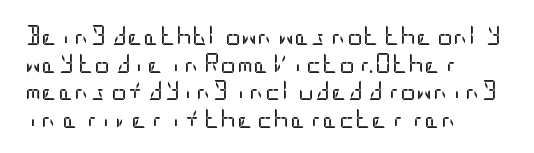
The image shows 20 px text type, upright; set left-aligned, normal line spacing (1.38x), normal letter spacing, not underlined.
